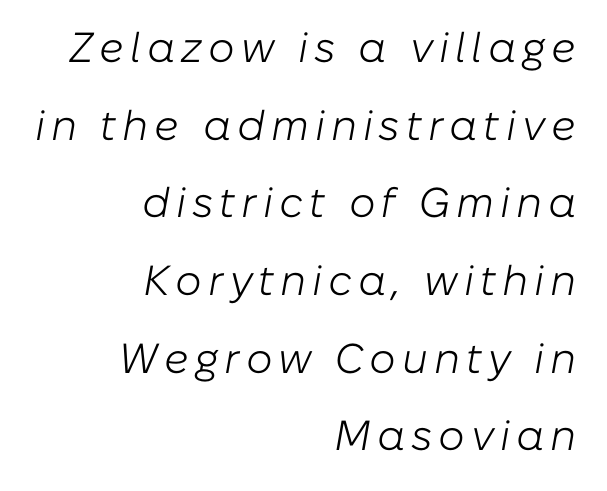
Q: Is the text bold? A: No.
Q: Is the text italic (slanted)? A: Yes, it leans right by about 10 degrees.
Q: Is the text underlined? A: No.
Q: How is the paragraph aligned? A: Right-aligned.
Q: Width (condensed, normal, or wide)? A: Normal.
Q: Stroke contrast? A: Low.
Q: x-height? A: Medium.
Q: Monospaced? A: No.
